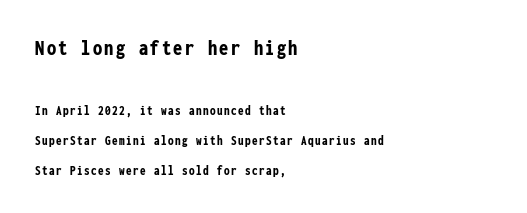
Q: Is the text bold? A: Yes.
Q: Is the text italic (slanted)? A: No, it is upright.
Q: Is the text underlined? A: No.
Q: How is the paragraph aligned? A: Left-aligned.
Q: Is the spacing between lines tight, normal or loose? A: Loose.
Q: Which block of text is set in a larger size, the first (top) or the second (bottom)? A: The first (top) one.
